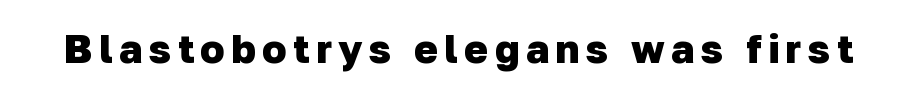
{"serif": "no", "bold": "yes", "weight": "heavy", "width": "normal", "stroke_contrast": "low", "x_height": "medium", "monospaced": "no", "underline": "no", "glyph_px": 40}
